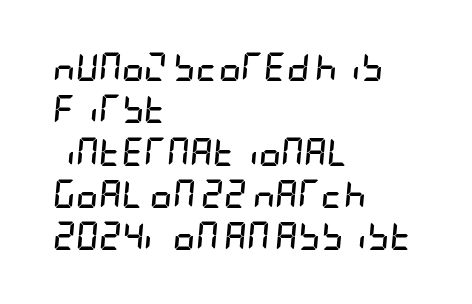
The image shows 28 px semibold, condensed type, italic (leaning right); set left-aligned, normal line spacing (1.51x), normal letter spacing, not underlined; low stroke contrast and a large x-height.
